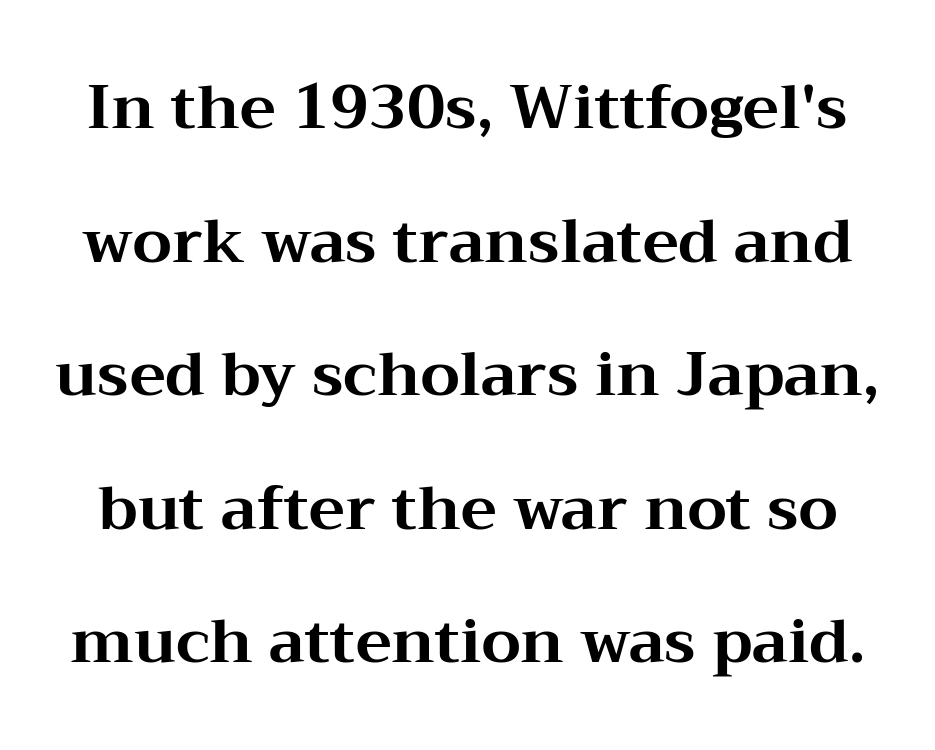
Serif or sans? Serif — the stroke terminals have little feet. I'd describe the lettering as bold — thick and assertive. Clear beneath every line of the passage. These lines are rendered in a variable-pitch font. Rendered with straight, roman letterforms.
